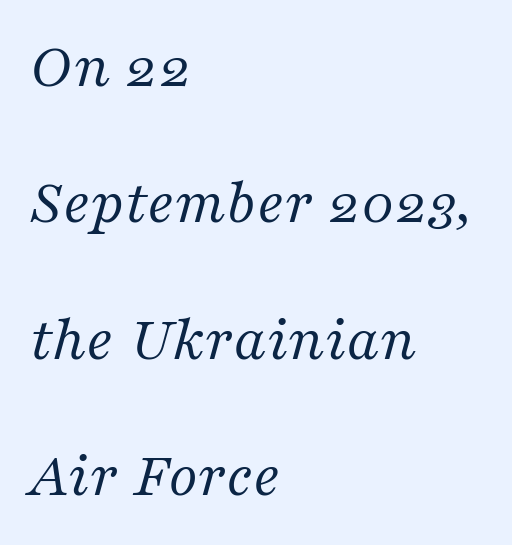
The passage shown is typed in a proportional face where columns would drift. Check under the words: just untouched page. Vertically, the passage feels expansive, rows floating well apart. The type family on display is of the serif kind. One-word summary of the alignment: left. Compared with ordinary roman type, these characters are visibly tilted.
